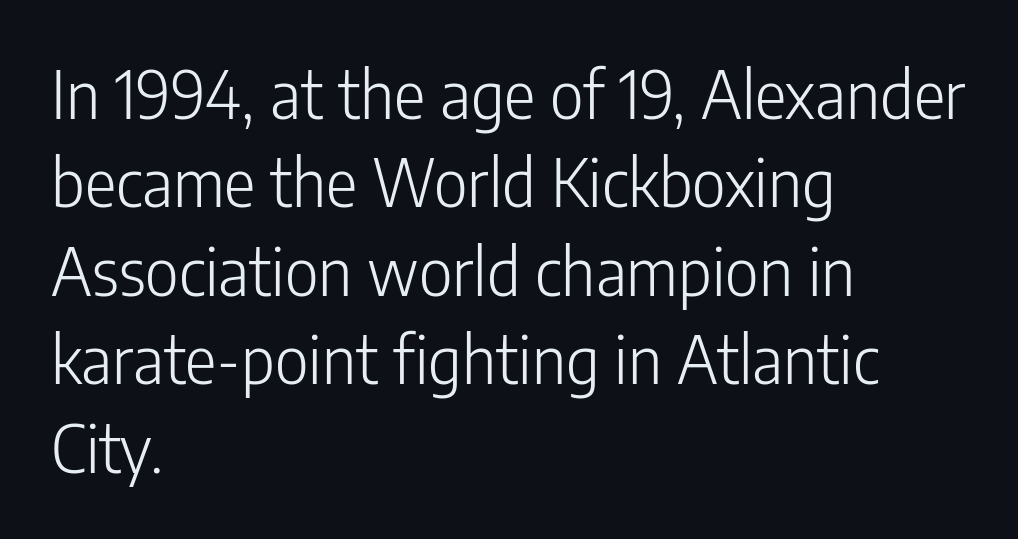
{"serif": "no", "italic": "no", "bold": "no", "weight": "light", "width": "condensed", "stroke_contrast": "low", "x_height": "medium", "monospaced": "no", "underline": "no", "align": "left", "line_spacing": "normal", "line_spacing_ratio": 1.34, "letter_spacing": "normal", "letter_spacing_em": 0.0, "glyph_px": 66}
